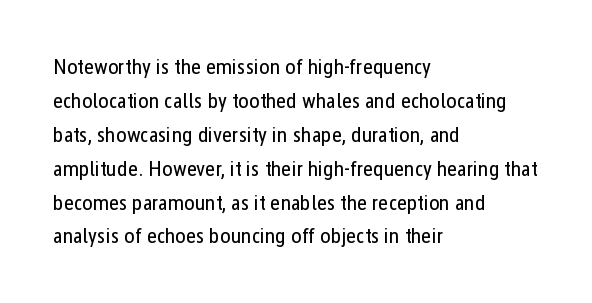
Q: Is the text bold? A: No.
Q: Is the text italic (slanted)? A: No, it is upright.
Q: Is the text underlined? A: No.
Q: How is the paragraph aligned? A: Left-aligned.
Q: Is the spacing between letters normal or unusually wide? A: Normal.
Q: Is the spacing between lines tight, normal or loose? A: Normal.
